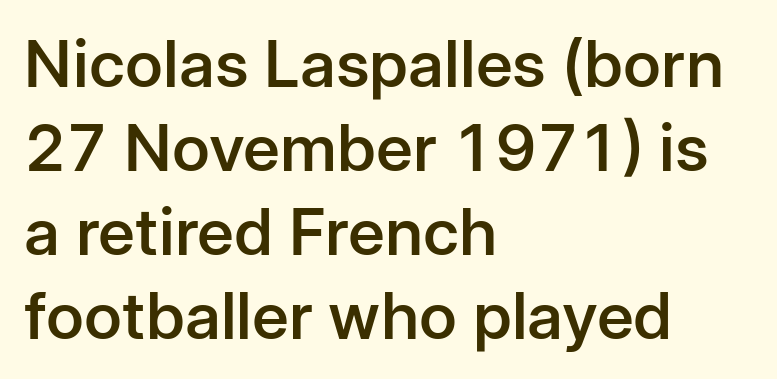
The rendering uses a semibold face; strokes are thickened but not to full bold. The characters display no serif detailing; their extremities are plain. The lines sit at an ordinary, default distance from one another. This sample uses an upright cut, with every glyph sitting square on the baseline. Just letters on the line, the space beneath them empty. The rendering anchors every line to the left-hand side.
